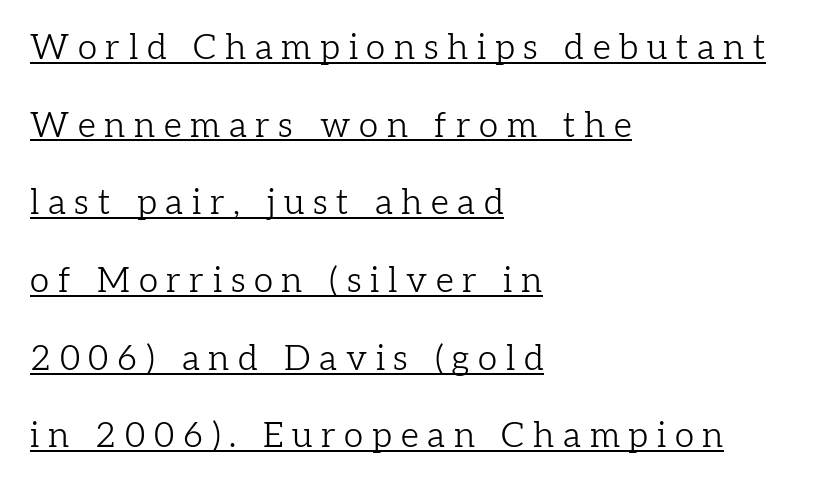
The image shows 35 px light serif type, upright; set left-aligned, loose line spacing (2.22x), unusually wide letter spacing (+0.25 em), underlined; low stroke contrast and a medium x-height.
